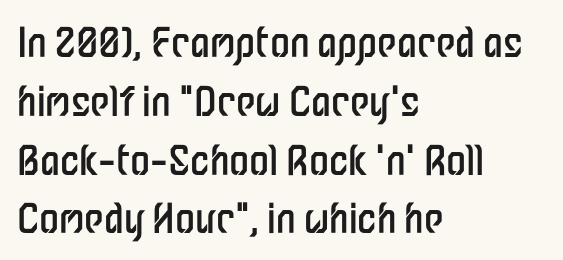
Q: Is the text bold? A: No.
Q: Is the text italic (slanted)? A: No, it is upright.
Q: Is the typeface a serif or a sans-serif typeface? A: Sans-serif.
Q: Is the text underlined? A: No.
Q: How is the paragraph aligned? A: Left-aligned.
Q: Is the spacing between letters normal or unusually wide? A: Normal.
Q: Is the spacing between lines tight, normal or loose? A: Normal.
Q: Width (condensed, normal, or wide)? A: Condensed.
Q: Stroke contrast? A: Low.
Q: x-height? A: Medium.
Q: Monospaced? A: No.
